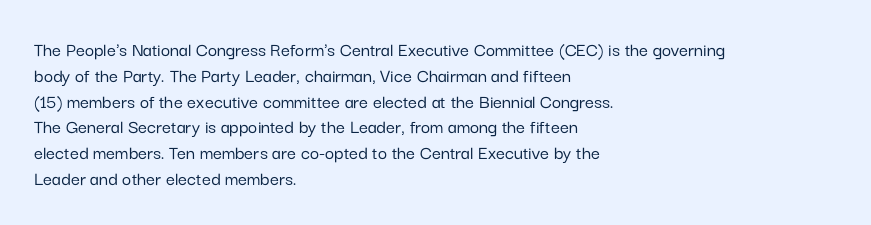
{"italic": "no", "underline": "no", "align": "left", "line_spacing": "normal", "line_spacing_ratio": 1.29, "letter_spacing": "normal", "letter_spacing_em": 0.0, "glyph_px": 20}
